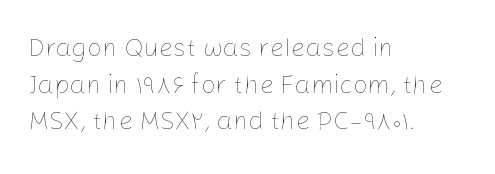
The image shows 26 px text type, upright; set left-aligned, normal line spacing (1.41x), normal letter spacing, not underlined.
